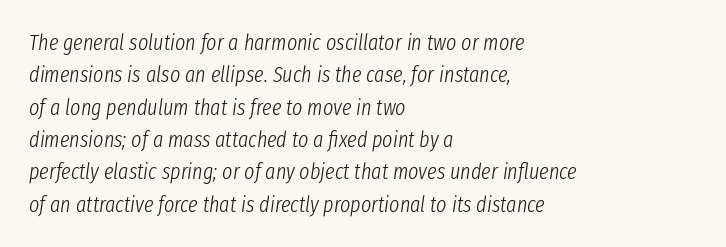
Q: Is the text bold? A: No.
Q: Is the text italic (slanted)? A: Yes, it leans right by about 8 degrees.
Q: Is the text underlined? A: No.
Q: How is the paragraph aligned? A: Left-aligned.
Q: Is the spacing between letters normal or unusually wide? A: Normal.
Q: Is the spacing between lines tight, normal or loose? A: Normal.
